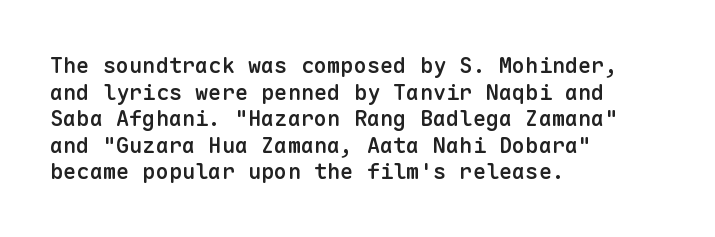
Q: Is the text bold? A: Semi-bold.
Q: Is the text italic (slanted)? A: No, it is upright.
Q: Is the text underlined? A: No.
Q: How is the paragraph aligned? A: Left-aligned.
Q: Is the spacing between letters normal or unusually wide? A: Normal.
